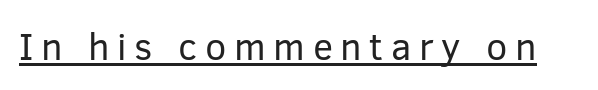
Q: Is the text bold? A: No.
Q: Is the text italic (slanted)? A: No, it is upright.
Q: Is the typeface a serif or a sans-serif typeface? A: Sans-serif.
Q: Is the text underlined? A: Yes.
Q: Is the spacing between letters normal or unusually wide? A: Unusually wide.
Q: Width (condensed, normal, or wide)? A: Normal.
Q: Stroke contrast? A: Low.
Q: x-height? A: Medium.
Q: Monospaced? A: No.
